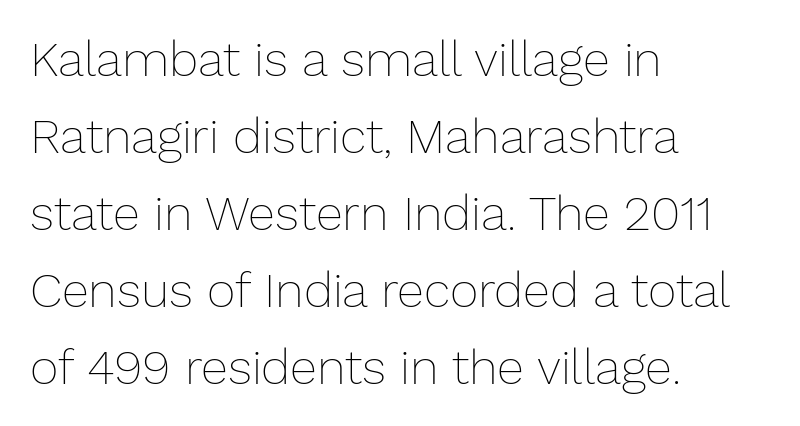
The image shows 49 px thin type, upright; set left-aligned, normal line spacing (1.57x), normal letter spacing, not underlined; low stroke contrast and a medium x-height.
